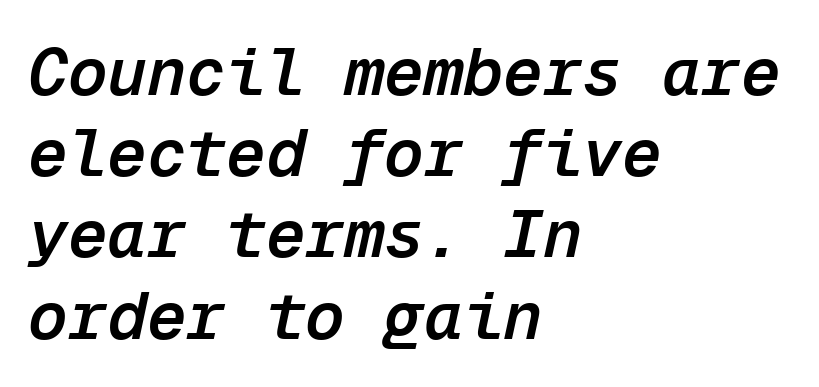
Q: Is the text bold? A: Semi-bold.
Q: Is the text italic (slanted)? A: Yes, it leans right by about 12 degrees.
Q: Is the text underlined? A: No.
Q: How is the paragraph aligned? A: Left-aligned.
Q: Is the spacing between letters normal or unusually wide? A: Normal.
Q: Width (condensed, normal, or wide)? A: Normal.
Q: Stroke contrast? A: Low.
Q: x-height? A: Medium.
Q: Monospaced? A: Yes.
